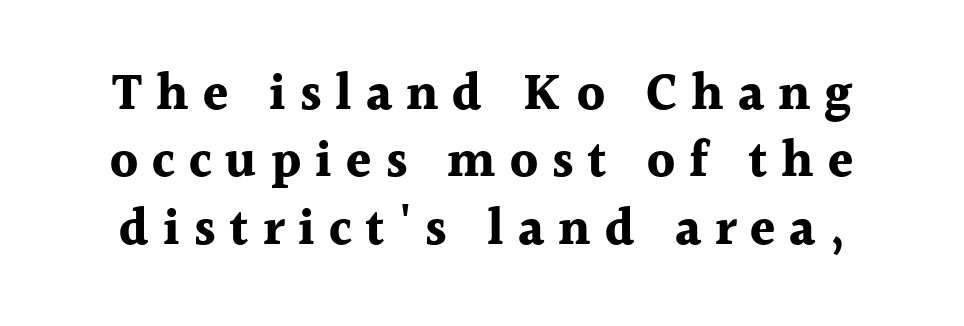
In terms of weight, the rendering is a true, heavy bold. Words appear elongated and porous because spacing is wide. The text was rendered using a seriffed face with decorative stroke endings. In terms of leading, this rendering sits right in the middle. The words here are not underlined. Here the designer chose a conventional face with non-uniform glyph widths.
